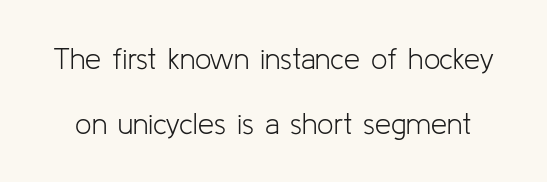
The image shows 29 px light sans-serif type, upright; set loose line spacing (2.23x), normal letter spacing, not underlined; low stroke contrast and a medium x-height.
